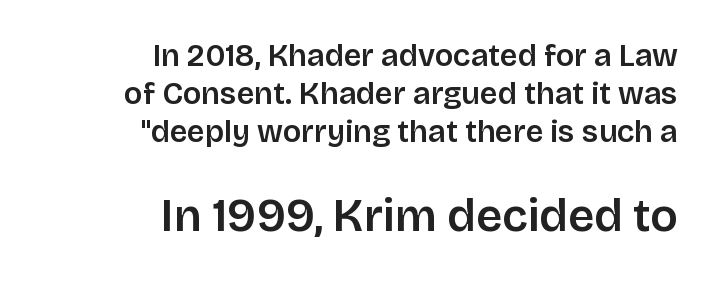
The paragraph shown leans on its right margin. A typesetter would call this zero additional tracking. Moderately thickened strokes mark this as semibold type. Check under the words: just untouched page.
